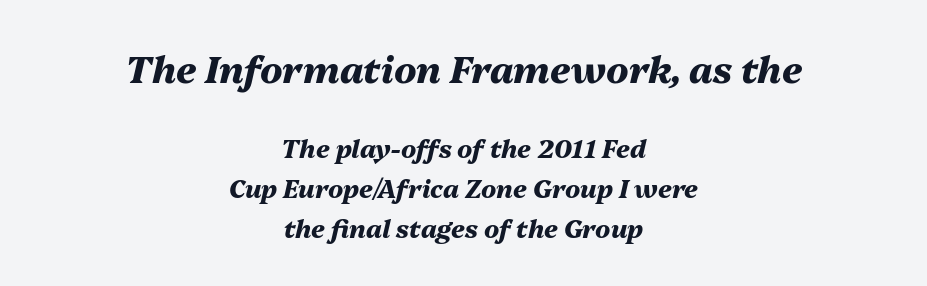
The image shows 37 px heavy type, italic (leaning right); set centered, normal line spacing (1.59x), normal letter spacing, not underlined; the first (top) block is 1.48x larger; medium stroke contrast and a medium x-height.
